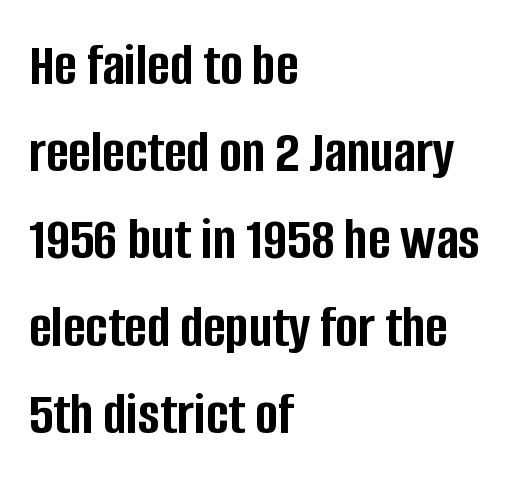
The image shows 61 px semibold, condensed sans-serif type, upright; set left-aligned, normal line spacing (1.43x), normal letter spacing, not underlined; low stroke contrast and a large x-height.
